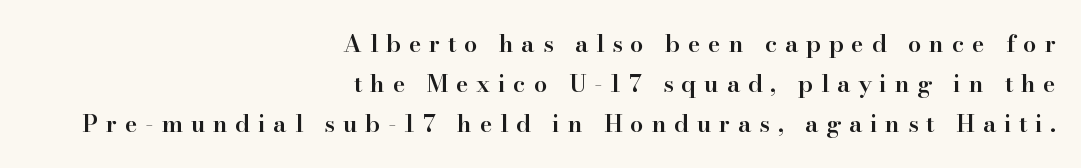
{"italic": "no", "bold": "semi", "underline": "no", "align": "right", "line_spacing": "normal", "line_spacing_ratio": 1.67, "letter_spacing": "wide", "letter_spacing_em": 0.32, "glyph_px": 24}
